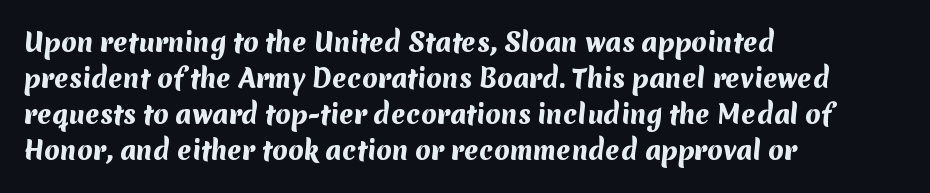
Q: Is the text bold? A: Yes.
Q: Is the text underlined? A: No.
Q: How is the paragraph aligned? A: Left-aligned.
Q: Is the spacing between letters normal or unusually wide? A: Normal.
Q: Is the spacing between lines tight, normal or loose? A: Normal.
